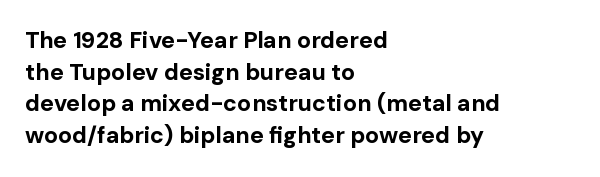
Q: Is the text bold? A: Yes.
Q: Is the text italic (slanted)? A: No, it is upright.
Q: Is the text underlined? A: No.
Q: How is the paragraph aligned? A: Left-aligned.
Q: Is the spacing between letters normal or unusually wide? A: Normal.
Q: Is the spacing between lines tight, normal or loose? A: Normal.
